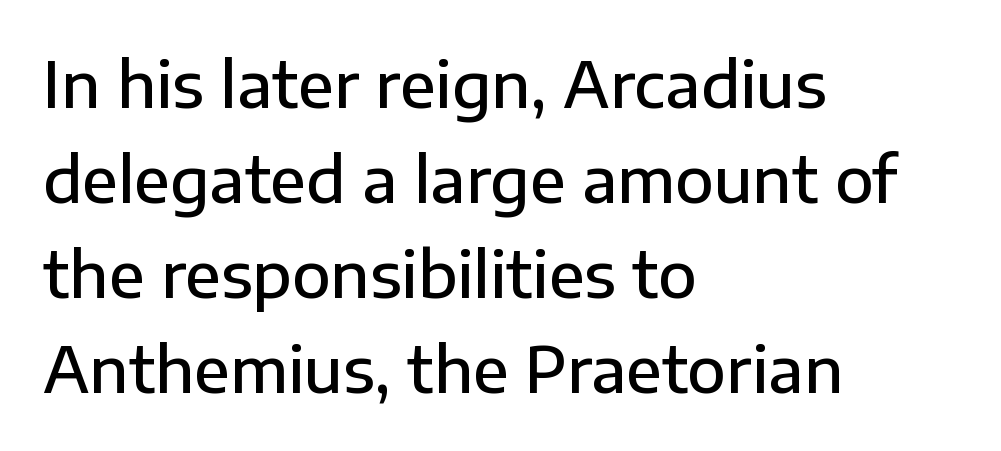
The image shows 63 px semibold sans-serif type, upright; set left-aligned, normal line spacing (1.51x), normal letter spacing, not underlined; low stroke contrast and a medium x-height.
